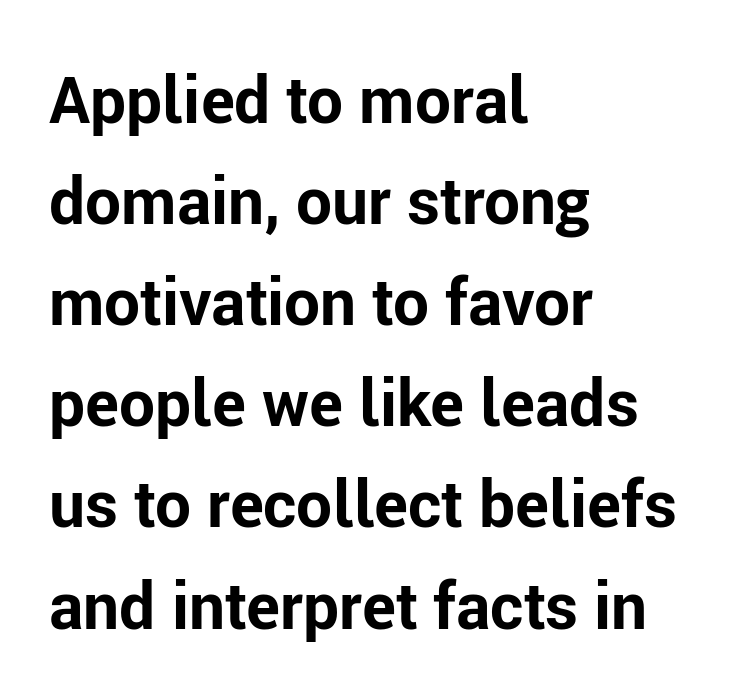
The image shows 64 px bold sans-serif type, upright; set left-aligned, normal line spacing (1.58x), normal letter spacing, not underlined; low stroke contrast and a medium x-height.
